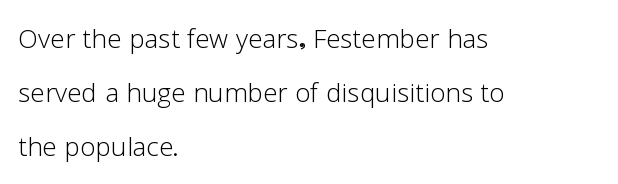
{"serif": "no", "italic": "no", "bold": "no", "weight": "light", "width": "normal", "stroke_contrast": "low", "x_height": "medium", "monospaced": "no", "underline": "no", "align": "left", "line_spacing": "normal", "line_spacing_ratio": 1.54, "letter_spacing": "normal", "letter_spacing_em": 0.0, "glyph_px": 35}
